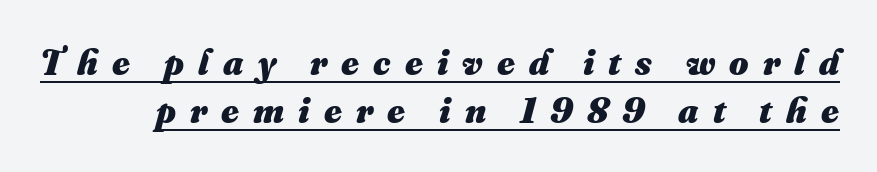
{"bold": "yes", "weight": "heavy", "width": "normal", "stroke_contrast": "medium", "x_height": "small", "monospaced": "no", "underline": "yes", "line_spacing": "normal", "line_spacing_ratio": 1.3, "letter_spacing": "wide", "letter_spacing_em": 0.38, "glyph_px": 37}
